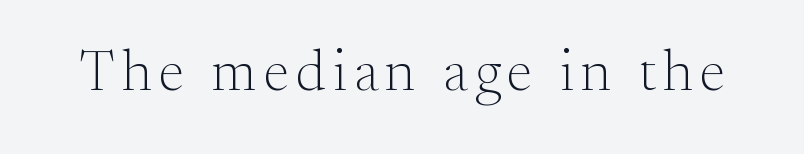
Weight: in the light-to-regular range. This sample has the flowing, uneven cadence of proportional lettering. Posture: upright roman. Old-style or modern, the face here clearly has serifs. Clear beneath every line of the passage.
